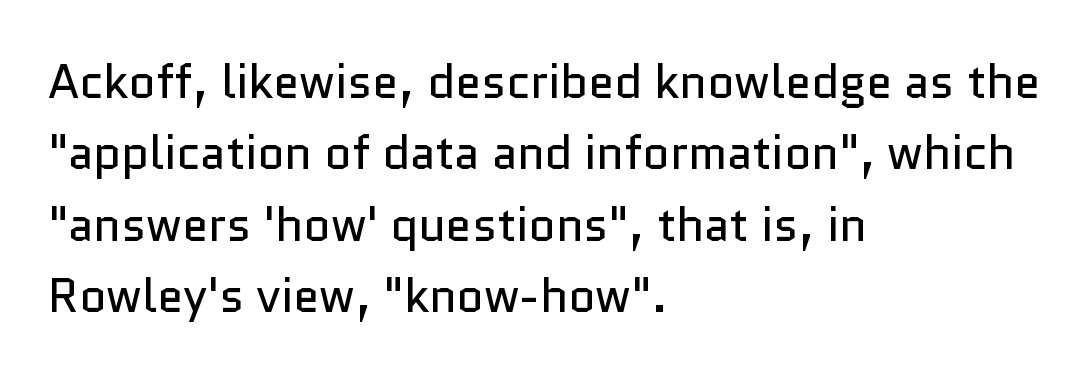
Spacing verdict: proportional, widths tailored to each character. Notice how the passage keeps a crisp vertical edge on the left only. Honestly, the row spacing looks completely unremarkable. Lines of text with bare space underneath. Nothing unusual about the tracking: characters are spaced as the font intends.
